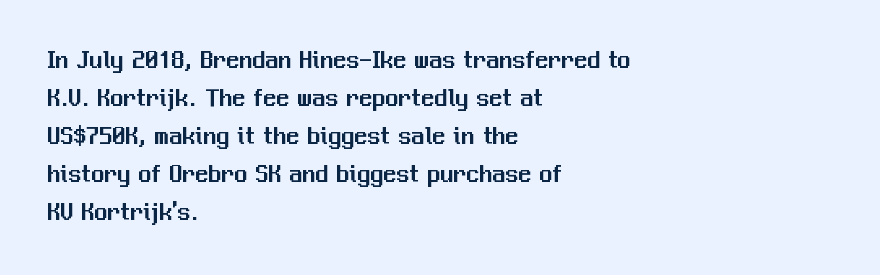
{"italic": "no", "underline": "no", "align": "left", "line_spacing": "normal", "line_spacing_ratio": 1.46, "letter_spacing": "normal", "letter_spacing_em": 0.0, "glyph_px": 26}
